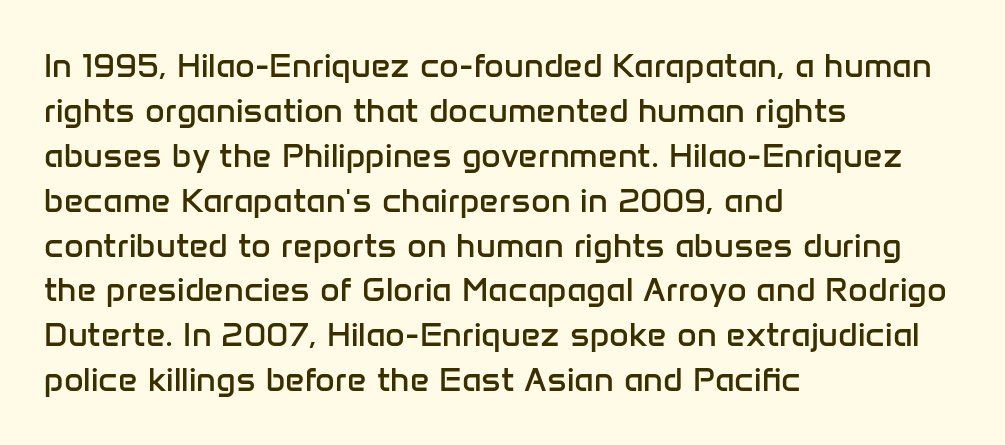
Q: Is the text bold? A: No.
Q: Is the text italic (slanted)? A: No, it is upright.
Q: Is the typeface a serif or a sans-serif typeface? A: Sans-serif.
Q: Is the text underlined? A: No.
Q: How is the paragraph aligned? A: Left-aligned.
Q: Is the spacing between letters normal or unusually wide? A: Normal.
Q: Is the spacing between lines tight, normal or loose? A: Normal.
Q: Width (condensed, normal, or wide)? A: Normal.
Q: Stroke contrast? A: Low.
Q: x-height? A: Medium.
Q: Monospaced? A: No.
